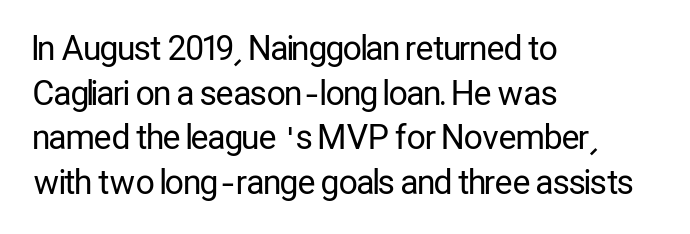
The image shows 33 px regular-weight, condensed sans-serif type, upright; set left-aligned, normal line spacing (1.35x), normal letter spacing, not underlined; low stroke contrast and a medium x-height.
